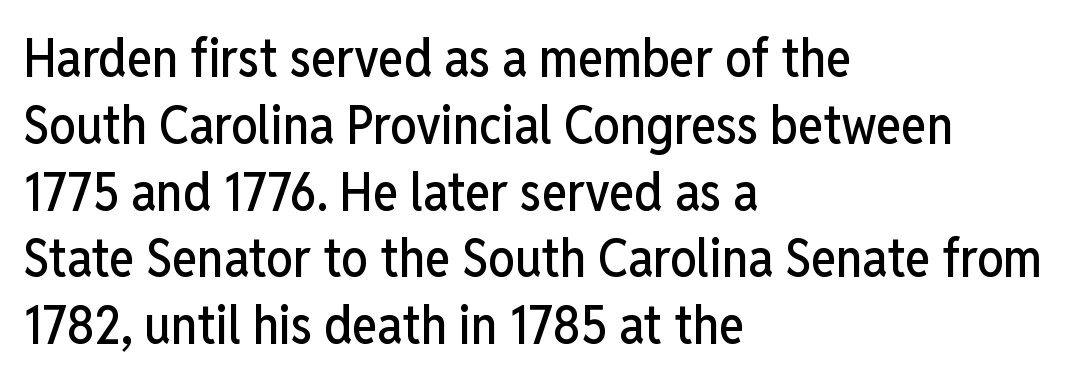
Q: Is the text italic (slanted)? A: No, it is upright.
Q: Is the typeface a serif or a sans-serif typeface? A: Sans-serif.
Q: Is the text underlined? A: No.
Q: How is the paragraph aligned? A: Left-aligned.
Q: Is the spacing between letters normal or unusually wide? A: Normal.
Q: Is the spacing between lines tight, normal or loose? A: Normal.
Q: Width (condensed, normal, or wide)? A: Condensed.
Q: Stroke contrast? A: Low.
Q: x-height? A: Medium.
Q: Monospaced? A: No.
